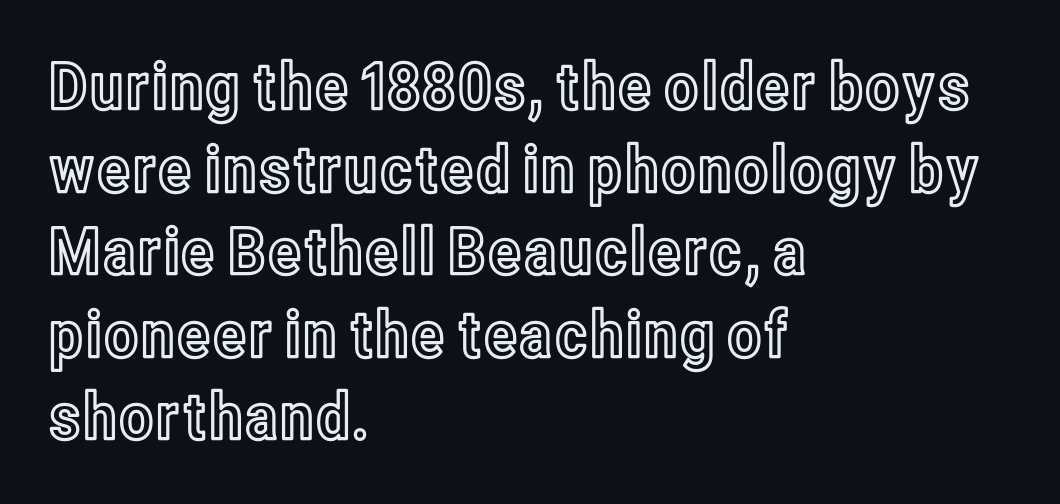
Q: Is the text italic (slanted)? A: No, it is upright.
Q: Is the text underlined? A: No.
Q: How is the paragraph aligned? A: Left-aligned.
Q: Is the spacing between letters normal or unusually wide? A: Normal.
Q: Is the spacing between lines tight, normal or loose? A: Normal.
Q: Width (condensed, normal, or wide)? A: Condensed.
Q: x-height? A: Medium.
Q: Monospaced? A: No.
